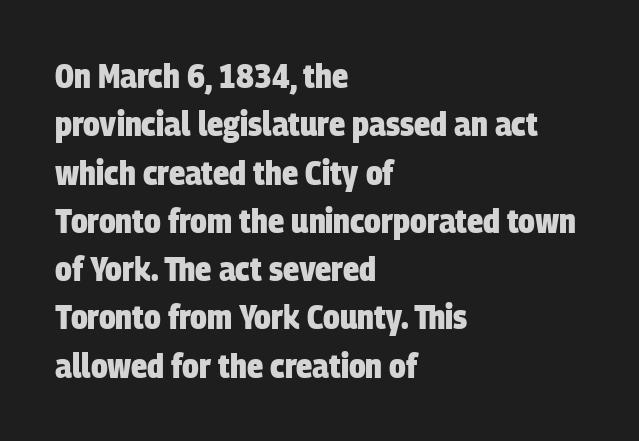
Q: Is the text bold? A: Yes.
Q: Is the typeface a serif or a sans-serif typeface? A: Sans-serif.
Q: Is the text underlined? A: No.
Q: How is the paragraph aligned? A: Left-aligned.
Q: Is the spacing between letters normal or unusually wide? A: Normal.
Q: Is the spacing between lines tight, normal or loose? A: Normal.
Q: Width (condensed, normal, or wide)? A: Condensed.
Q: Stroke contrast? A: Low.
Q: x-height? A: Large.
Q: Monospaced? A: No.
